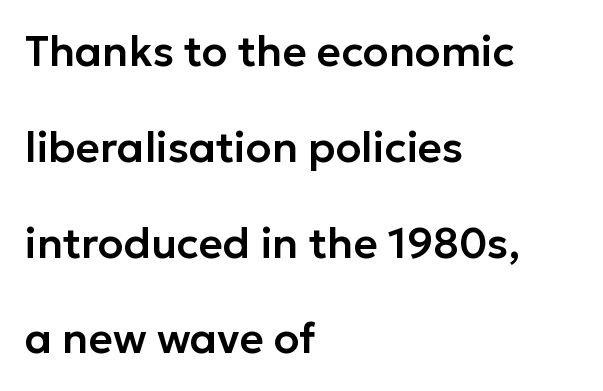
{"serif": "no", "italic": "no", "width": "normal", "stroke_contrast": "low", "x_height": "medium", "monospaced": "no", "underline": "no", "align": "left", "line_spacing": "loose", "line_spacing_ratio": 2.28, "letter_spacing": "normal", "letter_spacing_em": 0.0, "glyph_px": 42}
